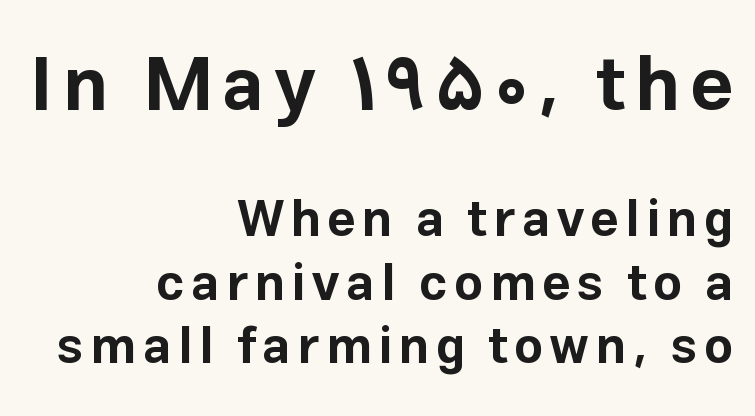
The words here are not underlined. In CSS terms this would be text-align: right. If you squint, the top block still reads clearly — it's the larger of the two. Nope, not italic — everything's standing straight. Leading matches the norm, producing a regular column.
